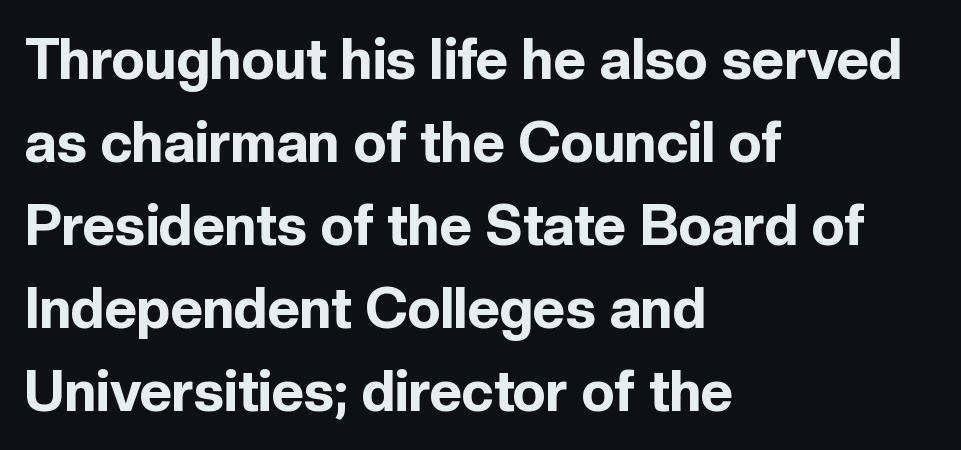
The image shows 56 px bold sans-serif type, upright; set left-aligned, normal line spacing (1.48x), normal letter spacing, not underlined; a medium x-height.
